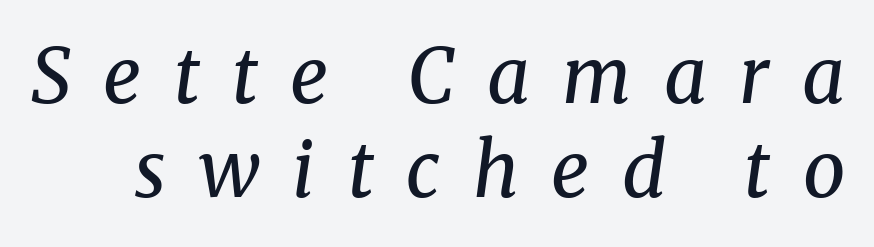
The image shows 75 px regular-weight serif type, italic (leaning right); set normal line spacing (1.25x), unusually wide letter spacing (+0.43 em), not underlined; medium stroke contrast and a medium x-height.
